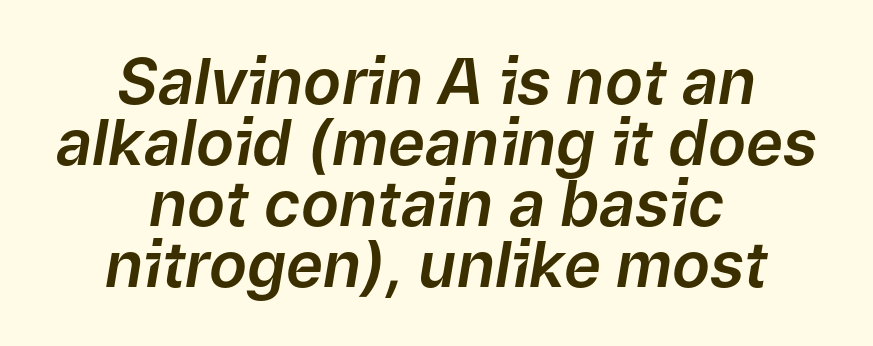
Q: Is the text italic (slanted)? A: Yes, it leans right by about 9 degrees.
Q: Is the text underlined? A: No.
Q: How is the paragraph aligned? A: Centered.
Q: Is the spacing between letters normal or unusually wide? A: Normal.
Q: Is the spacing between lines tight, normal or loose? A: Tight.
Q: Width (condensed, normal, or wide)? A: Normal.
Q: Stroke contrast? A: Low.
Q: x-height? A: Medium.
Q: Monospaced? A: No.
